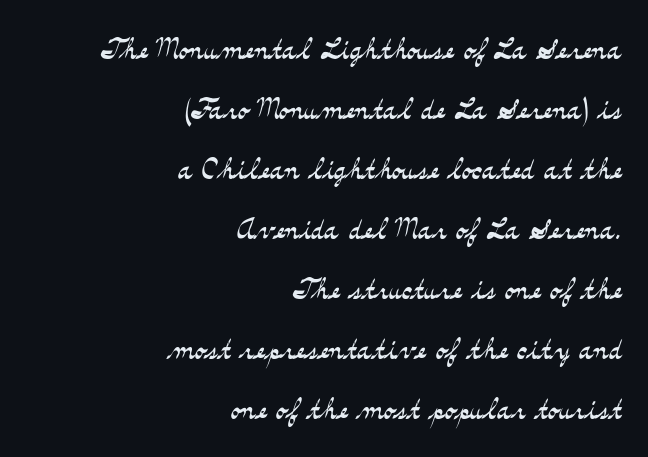
This rendering uses right alignment, leaving the left contour irregular. How would I describe the line gaps? Plain and ordinary. Each letter keeps its own natural width here, so spacing adapts to shape. The string is rendered with underlining switched off. The type family on display is of the serif kind.
